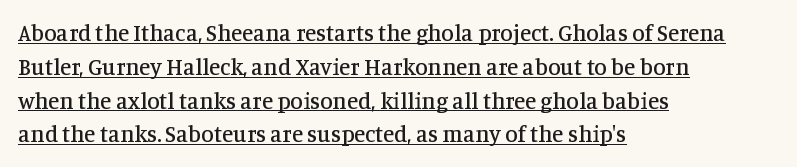
{"italic": "no", "underline": "yes", "align": "left", "line_spacing": "normal", "line_spacing_ratio": 1.47, "letter_spacing": "normal", "letter_spacing_em": 0.0, "glyph_px": 23}
